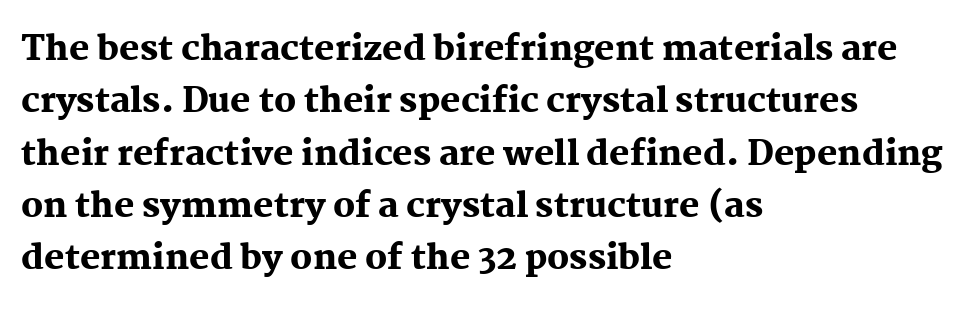
The rendering shows small feet on the letterforms — a serif design. Weight check: bold — yes, fully. The area under the type is left untouched. This rendering leaves character spacing at its baseline value. This block has exactly the height ordinary leading produces.
